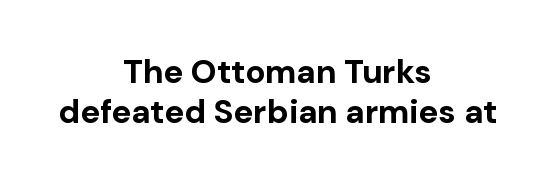
{"serif": "no", "italic": "no", "bold": "yes", "weight": "bold", "width": "normal", "stroke_contrast": "low", "x_height": "medium", "monospaced": "no", "underline": "no", "align": "center", "line_spacing_ratio": 1.21, "letter_spacing": "normal", "letter_spacing_em": 0.0, "glyph_px": 33}
